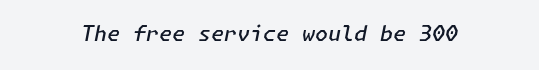
Moderately thickened strokes mark this as semibold type. Rendered with sloped, italic letterforms. The face used here is rendered with its standard letterfit. Beneath every word, the page is bare.
